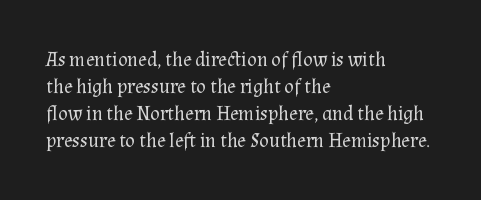
{"italic": "no", "bold": "no", "underline": "no", "align": "left", "line_spacing": "normal", "line_spacing_ratio": 1.35, "letter_spacing": "normal", "letter_spacing_em": 0.0, "glyph_px": 20}
